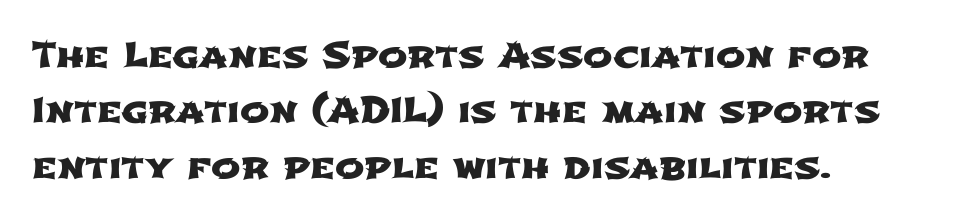
The image shows 35 px wide sans-serif type; set left-aligned, normal line spacing (1.58x), normal letter spacing, not underlined; low stroke contrast and a medium x-height.
